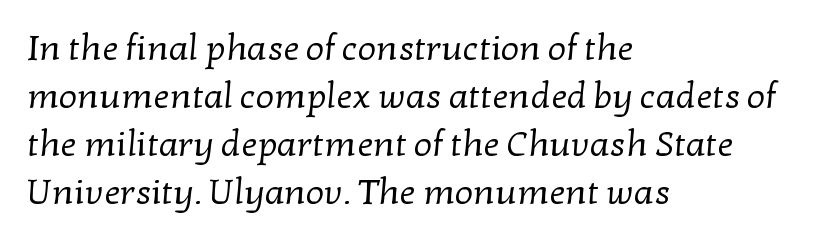
{"serif": "yes", "bold": "no", "weight": "regular", "width": "normal", "stroke_contrast": "low", "x_height": "medium", "monospaced": "no", "underline": "no", "align": "left", "line_spacing": "normal", "line_spacing_ratio": 1.33, "letter_spacing": "normal", "letter_spacing_em": 0.0, "glyph_px": 36}
